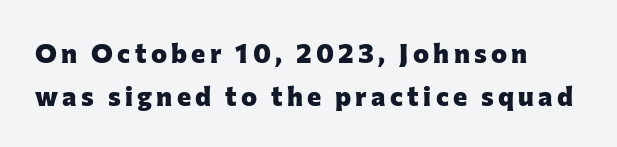
{"italic": "no", "bold": "yes", "underline": "no", "line_spacing": "normal", "line_spacing_ratio": 1.59, "glyph_px": 27}
